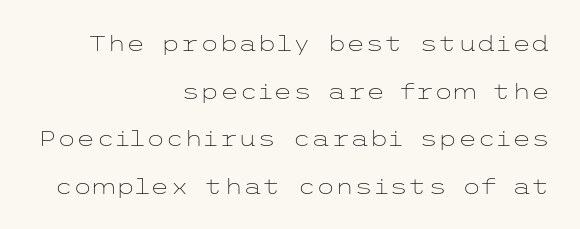
The image shows 22 px text type, upright; set right-aligned, loose line spacing (2.16x), normal letter spacing, not underlined.
